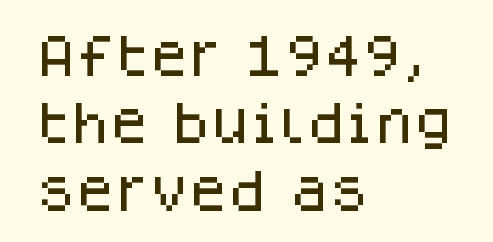
The image shows 45 px sans-serif type, upright; set left-aligned, normal line spacing (1.5x), normal letter spacing, not underlined; low stroke contrast and a large x-height.
